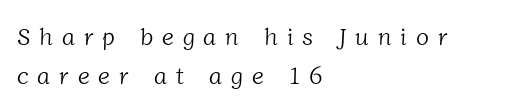
Q: Is the text bold? A: No.
Q: Is the text underlined? A: No.
Q: How is the paragraph aligned? A: Left-aligned.
Q: Is the spacing between letters normal or unusually wide? A: Unusually wide.
Q: Is the spacing between lines tight, normal or loose? A: Normal.
